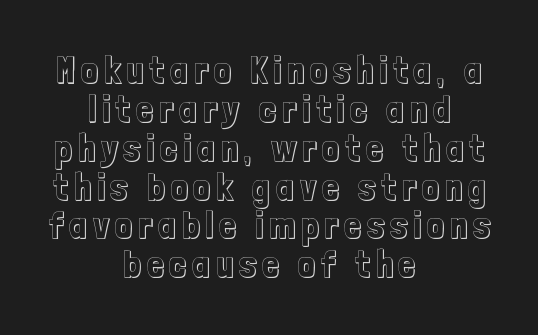
The rendering uses natural spacing where letterforms have individual widths. One glance says dense: line gaps are narrower than usual. Layout note: lines centered. Unlike italic type, these characters show no tilt at all. The words here are not underlined.
